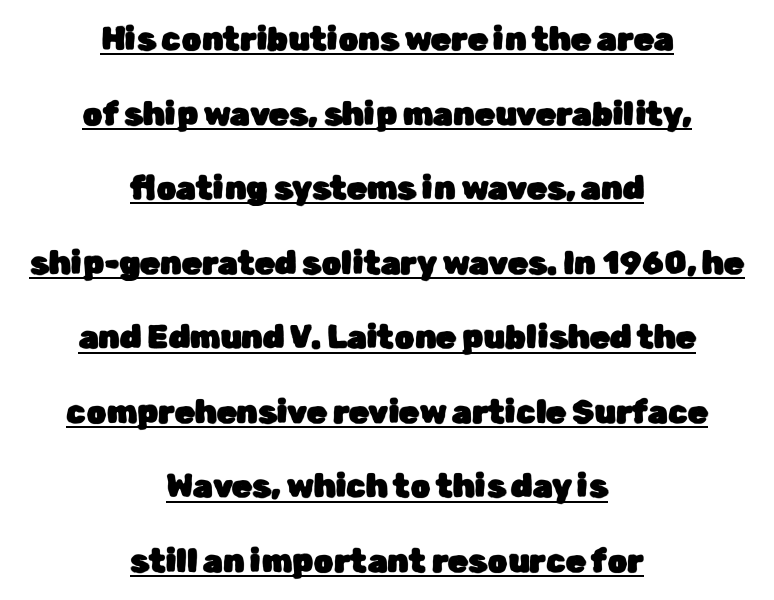
The letterforms sit shoulder to shoulder at normal distance. How would I describe the line gaps? Wide and relaxed. These characters rest on top of a visible drawn line. The rag falls on both sides of this text block equally. The designer went with a sans here, leaving each stem footless.
